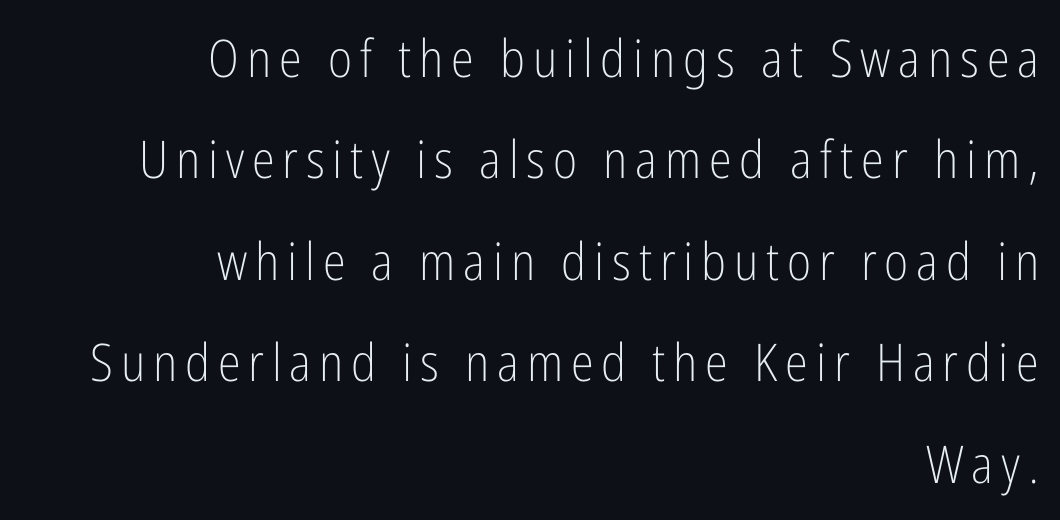
{"serif": "no", "italic": "no", "bold": "no", "weight": "light", "width": "condensed", "stroke_contrast": "low", "x_height": "medium", "monospaced": "no", "underline": "no", "align": "right", "line_spacing": "loose", "line_spacing_ratio": 1.95, "glyph_px": 52}
